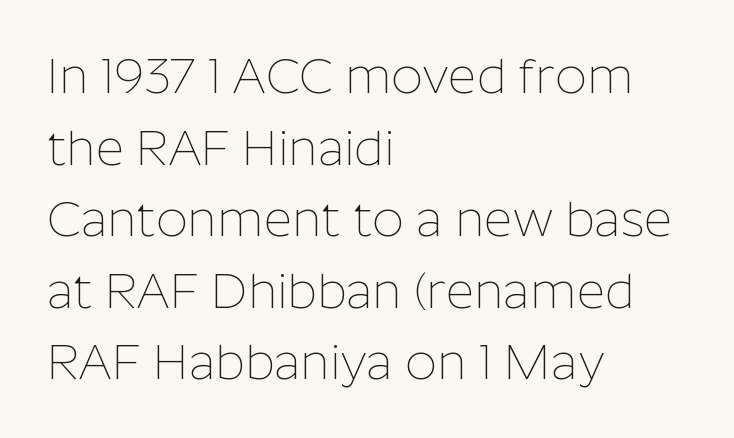
Q: Is the text bold? A: No.
Q: Is the text italic (slanted)? A: No, it is upright.
Q: Is the typeface a serif or a sans-serif typeface? A: Sans-serif.
Q: Is the text underlined? A: No.
Q: How is the paragraph aligned? A: Left-aligned.
Q: Is the spacing between letters normal or unusually wide? A: Normal.
Q: Is the spacing between lines tight, normal or loose? A: Normal.
Q: Width (condensed, normal, or wide)? A: Normal.
Q: Stroke contrast? A: Low.
Q: x-height? A: Medium.
Q: Monospaced? A: No.
